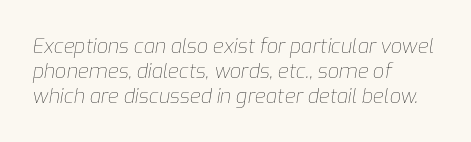
Q: Is the text bold? A: No.
Q: Is the text italic (slanted)? A: Yes, it leans right by about 9 degrees.
Q: Is the text underlined? A: No.
Q: How is the paragraph aligned? A: Left-aligned.
Q: Is the spacing between letters normal or unusually wide? A: Normal.
